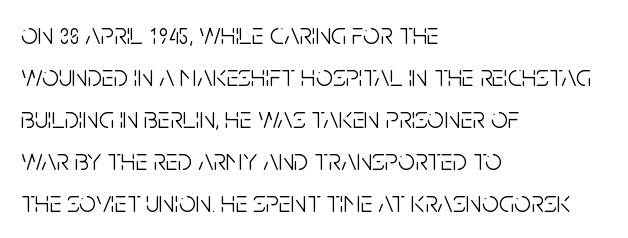
{"serif": "no", "italic": "no", "bold": "no", "weight": "light", "width": "condensed", "stroke_contrast": "low", "x_height": "large", "monospaced": "no", "underline": "no", "align": "left", "line_spacing": "normal", "line_spacing_ratio": 1.4, "letter_spacing": "normal", "letter_spacing_em": 0.0, "glyph_px": 30}
